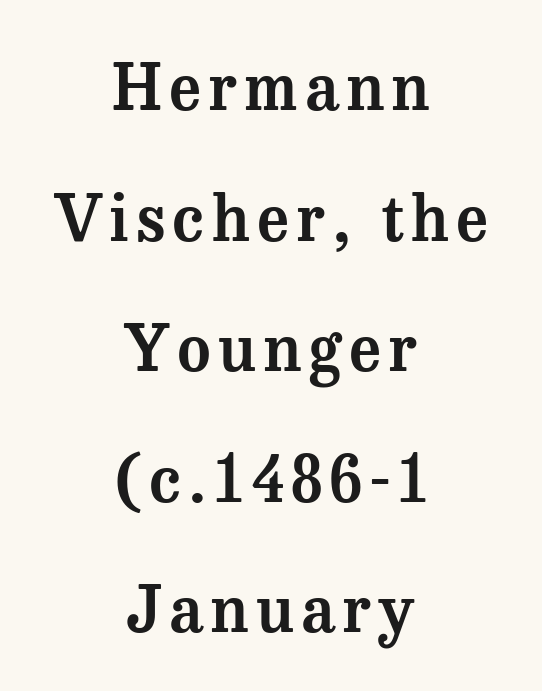
The image shows 64 px serif type, upright; set centered, loose line spacing (2.04x), not underlined; medium stroke contrast and a medium x-height.
